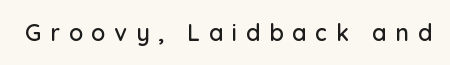
Q: Is the text italic (slanted)? A: No, it is upright.
Q: Is the text underlined? A: No.
Q: Is the spacing between letters normal or unusually wide? A: Unusually wide.
